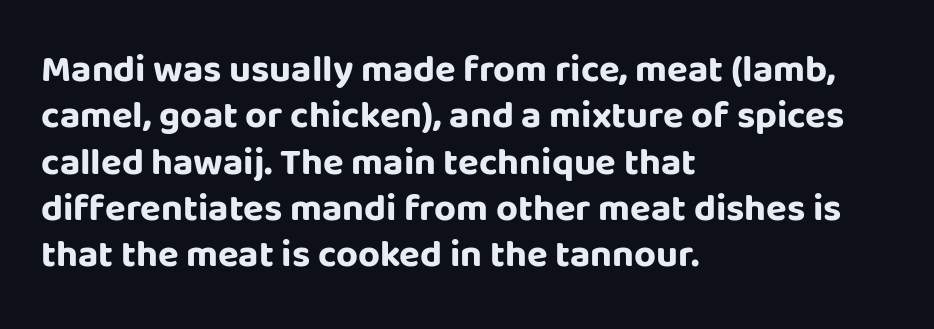
Q: Is the text bold? A: Yes.
Q: Is the text italic (slanted)? A: No, it is upright.
Q: Is the typeface a serif or a sans-serif typeface? A: Sans-serif.
Q: Is the text underlined? A: No.
Q: How is the paragraph aligned? A: Left-aligned.
Q: Is the spacing between letters normal or unusually wide? A: Normal.
Q: Width (condensed, normal, or wide)? A: Normal.
Q: Stroke contrast? A: Low.
Q: x-height? A: Large.
Q: Monospaced? A: No.
